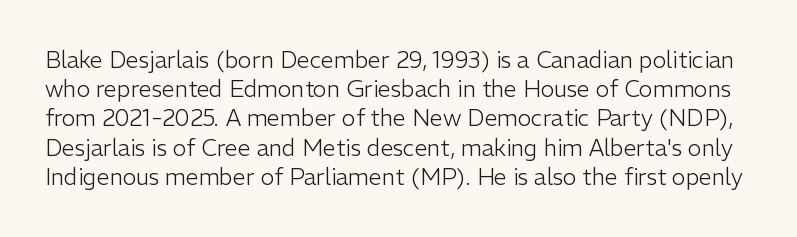
Q: Is the text bold? A: No.
Q: Is the text italic (slanted)? A: No, it is upright.
Q: Is the text underlined? A: No.
Q: Is the spacing between letters normal or unusually wide? A: Normal.
Q: Is the spacing between lines tight, normal or loose? A: Normal.
